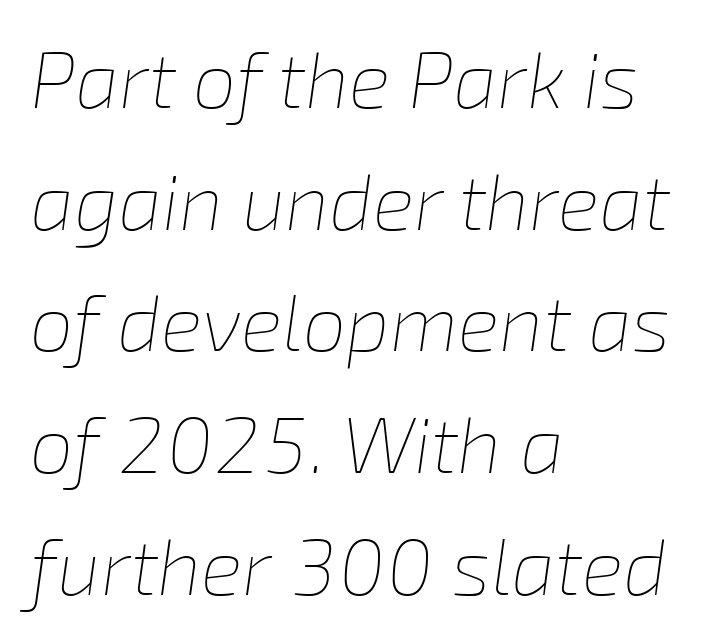
A normal amount of white space separates one row of letters from the next. Summary of weight: not heavy and not bold. Does extra space separate the letters? No, they use regular spacing. These lines are set flush left with a ragged right edge.
